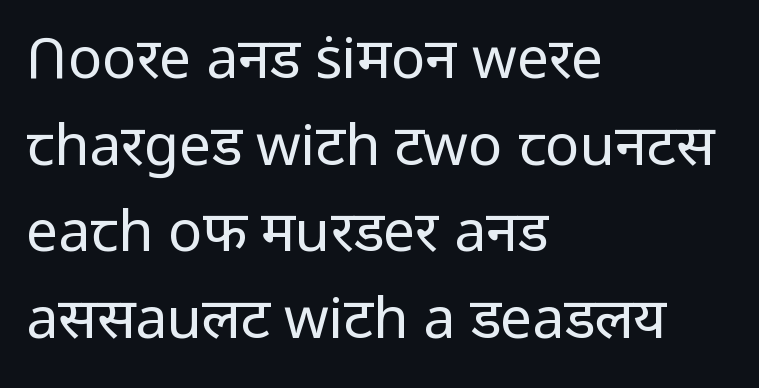
The image shows 57 px regular-weight sans-serif type, upright; set left-aligned, normal line spacing (1.52x), normal letter spacing, not underlined; low stroke contrast and a medium x-height.
